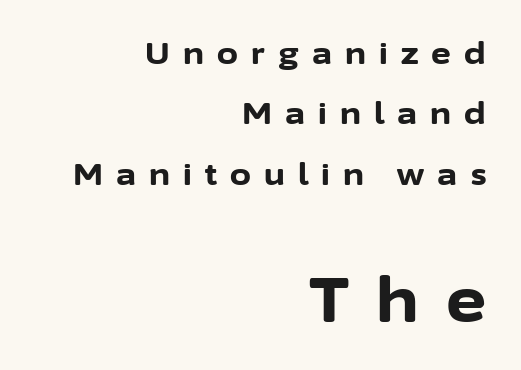
Q: Is the text bold? A: Yes.
Q: Is the text italic (slanted)? A: No, it is upright.
Q: Is the typeface a serif or a sans-serif typeface? A: Sans-serif.
Q: Is the text underlined? A: No.
Q: How is the paragraph aligned? A: Right-aligned.
Q: Is the spacing between letters normal or unusually wide? A: Unusually wide.
Q: Is the spacing between lines tight, normal or loose? A: Loose.
Q: Which block of text is set in a larger size, the first (top) or the second (bottom)? A: The second (bottom) one.
Q: Width (condensed, normal, or wide)? A: Normal.
Q: Stroke contrast? A: Low.
Q: x-height? A: Medium.
Q: Monospaced? A: No.
